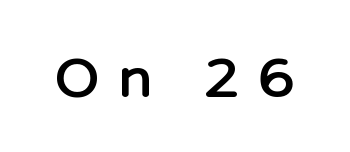
Q: Is the text italic (slanted)? A: No, it is upright.
Q: Is the typeface a serif or a sans-serif typeface? A: Sans-serif.
Q: Is the text underlined? A: No.
Q: Is the spacing between letters normal or unusually wide? A: Unusually wide.
Q: Width (condensed, normal, or wide)? A: Normal.
Q: Stroke contrast? A: Low.
Q: x-height? A: Medium.
Q: Monospaced? A: No.
